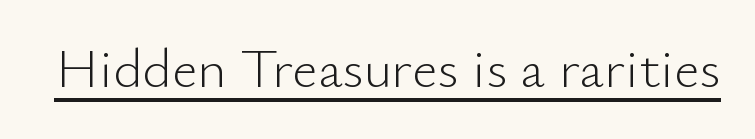
The image shows 56 px light sans-serif type, upright; set normal letter spacing, underlined; low stroke contrast and a small x-height.
